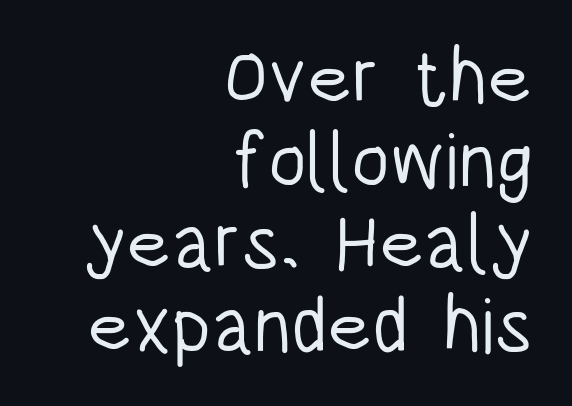
{"serif": "no", "italic": "no", "bold": "no", "weight": "light", "width": "condensed", "stroke_contrast": "low", "x_height": "large", "monospaced": "no", "underline": "no", "align": "right", "line_spacing": "tight", "line_spacing_ratio": 1.06, "letter_spacing": "normal", "letter_spacing_em": 0.0, "glyph_px": 78}
